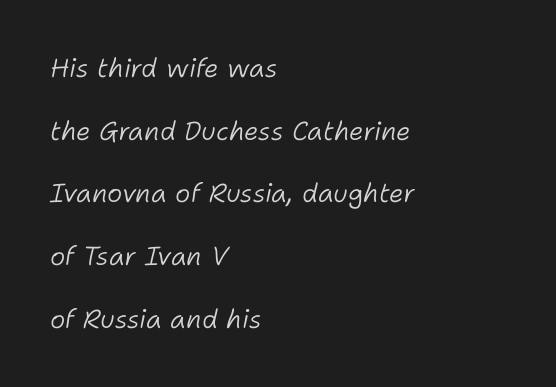
Q: Is the text bold? A: No.
Q: Is the text italic (slanted)? A: Yes, it leans right by about 11 degrees.
Q: Is the text underlined? A: No.
Q: How is the paragraph aligned? A: Left-aligned.
Q: Is the spacing between letters normal or unusually wide? A: Normal.
Q: Is the spacing between lines tight, normal or loose? A: Loose.
